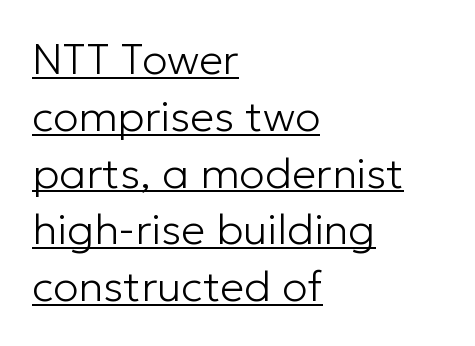
{"serif": "no", "italic": "no", "bold": "no", "weight": "light", "width": "normal", "stroke_contrast": "low", "x_height": "medium", "monospaced": "no", "underline": "yes", "align": "left", "line_spacing": "normal", "line_spacing_ratio": 1.32, "letter_spacing": "normal", "letter_spacing_em": 0.0, "glyph_px": 43}
